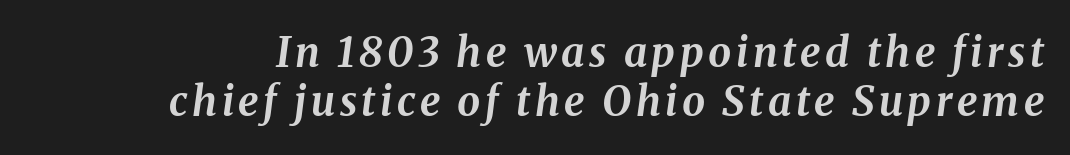
{"italic": "yes", "lean": "right", "slant_degrees": 8, "bold": "yes", "weight": "bold", "width": "normal", "stroke_contrast": "medium", "x_height": "medium", "monospaced": "no", "underline": "no", "line_spacing_ratio": 1.2, "glyph_px": 41}
